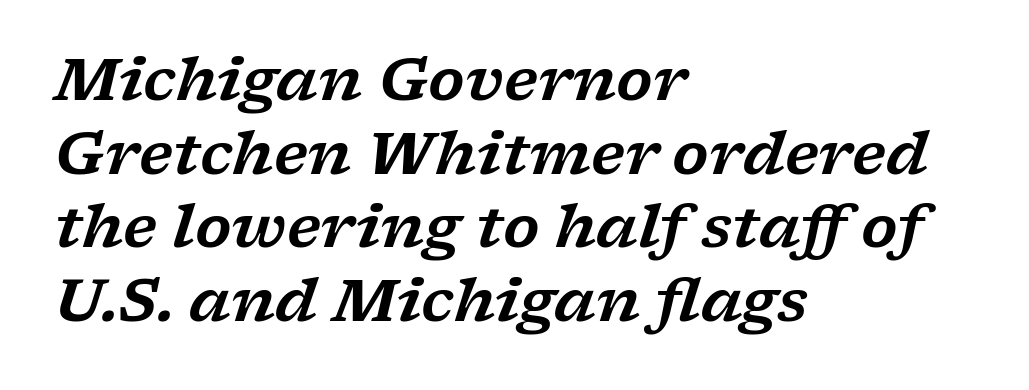
The image shows 59 px wide serif type, italic (leaning right); set left-aligned, normal line spacing (1.25x), normal letter spacing, not underlined; low stroke contrast and a medium x-height.
